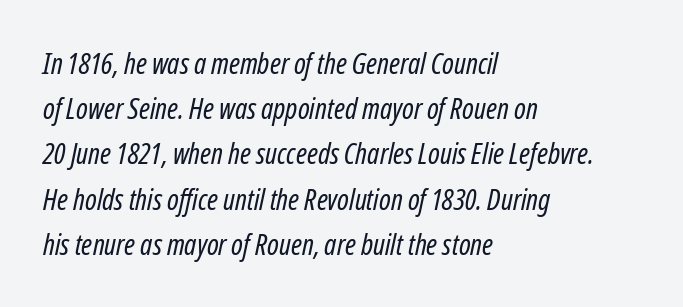
Underline: absent. No extra tracking has been applied to these lines. A typesetter would mark this as italic. A normal amount of white space separates one row of letters from the next. Each letter keeps its own natural width here, so spacing adapts to shape.
